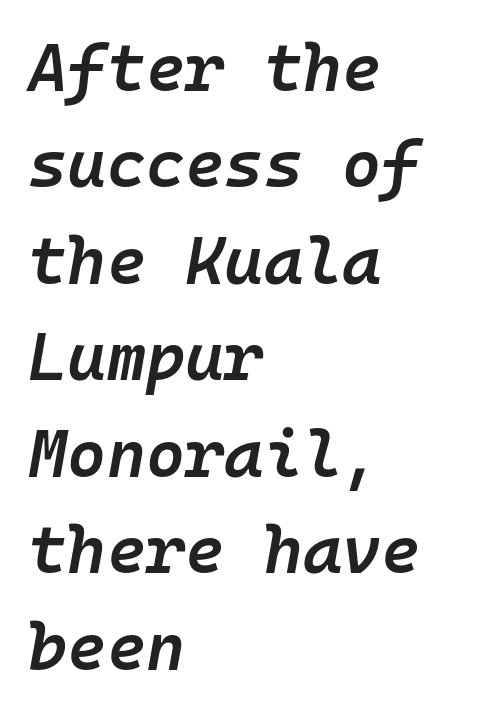
{"italic": "yes", "lean": "right", "slant_degrees": 10, "bold": "semi", "weight": "semibold", "width": "normal", "stroke_contrast": "low", "x_height": "medium", "monospaced": "yes", "underline": "no", "align": "left", "line_spacing": "normal", "line_spacing_ratio": 1.44, "letter_spacing": "normal", "letter_spacing_em": 0.0, "glyph_px": 67}
